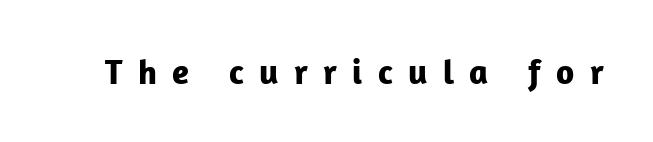
Q: Is the text bold? A: Yes.
Q: Is the text italic (slanted)? A: No, it is upright.
Q: Is the typeface a serif or a sans-serif typeface? A: Sans-serif.
Q: Is the text underlined? A: No.
Q: Is the spacing between letters normal or unusually wide? A: Unusually wide.
Q: Width (condensed, normal, or wide)? A: Normal.
Q: Stroke contrast? A: Low.
Q: x-height? A: Medium.
Q: Monospaced? A: No.
